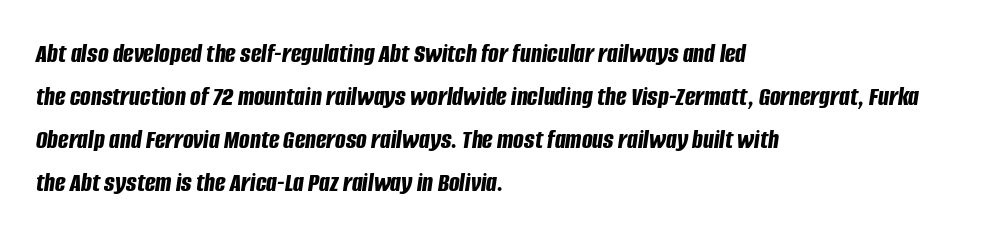
Q: Is the text bold? A: Yes.
Q: Is the text italic (slanted)? A: Yes, it leans right by about 8 degrees.
Q: Is the text underlined? A: No.
Q: How is the paragraph aligned? A: Left-aligned.
Q: Is the spacing between letters normal or unusually wide? A: Normal.
Q: Is the spacing between lines tight, normal or loose? A: Normal.
Q: Width (condensed, normal, or wide)? A: Condensed.
Q: Stroke contrast? A: Low.
Q: x-height? A: Large.
Q: Monospaced? A: No.
